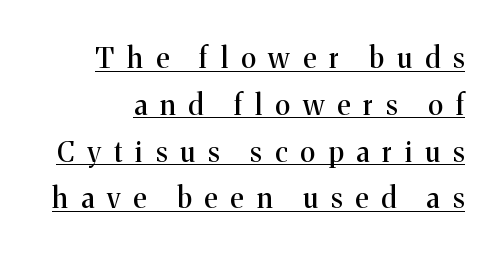
These characters rest on top of a visible drawn line. The vertical gap from one line to the next is medium. These lines are composed in type with serifs. This sample has the flowing, uneven cadence of proportional lettering.
